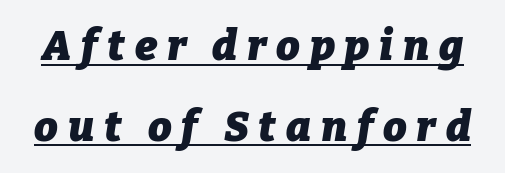
Students, observe: this is what heavily led, spacious text looks like. The letters advance in unequal steps, a hallmark of proportional type. Italic: yes, the glyphs are oblique. A rule runs beneath these lines of type. Students, this is bold: see how much ink each stroke carries.
